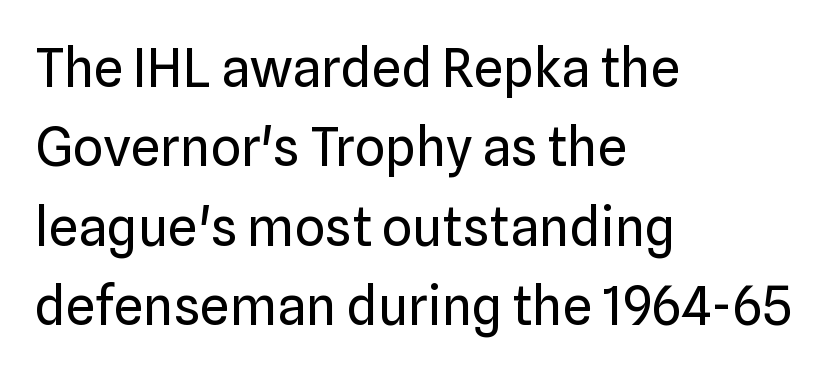
Q: Is the text bold? A: No.
Q: Is the text italic (slanted)? A: No, it is upright.
Q: Is the typeface a serif or a sans-serif typeface? A: Sans-serif.
Q: Is the text underlined? A: No.
Q: How is the paragraph aligned? A: Left-aligned.
Q: Is the spacing between letters normal or unusually wide? A: Normal.
Q: Is the spacing between lines tight, normal or loose? A: Normal.
Q: Width (condensed, normal, or wide)? A: Normal.
Q: Stroke contrast? A: Low.
Q: x-height? A: Medium.
Q: Monospaced? A: No.
